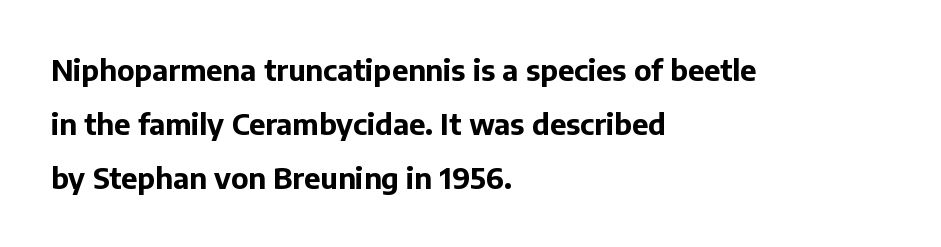
{"serif": "no", "italic": "no", "bold": "yes", "weight": "bold", "width": "normal", "stroke_contrast": "low", "x_height": "medium", "monospaced": "no", "underline": "no", "align": "left", "line_spacing_ratio": 1.86, "letter_spacing": "normal", "letter_spacing_em": 0.0, "glyph_px": 29}
